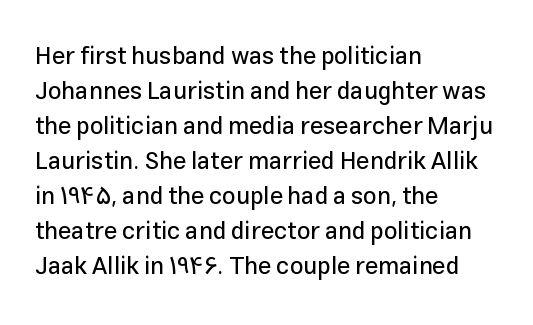
The image shows 24 px text type, upright; set left-aligned, normal line spacing (1.46x), normal letter spacing, not underlined.
